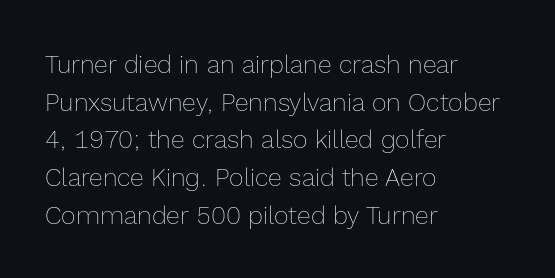
The image shows 25 px text type, upright; set left-aligned, normal line spacing (1.51x), normal letter spacing, not underlined.
